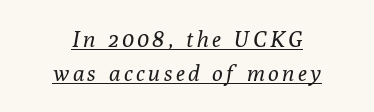
{"italic": "yes", "lean": "right", "slant_degrees": 10, "bold": "no", "underline": "yes", "align": "center", "line_spacing": "normal", "line_spacing_ratio": 1.56, "glyph_px": 22}
